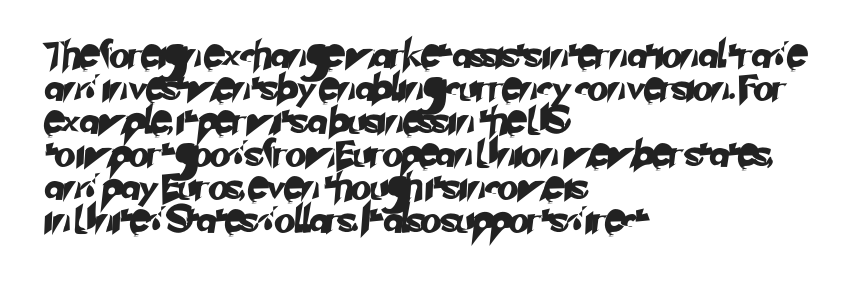
Descenders are the only things crossing below the line. Reading down the block, your eye returns to a fixed left position each line. Compared with typical body copy, the letter spacing here is the same.
